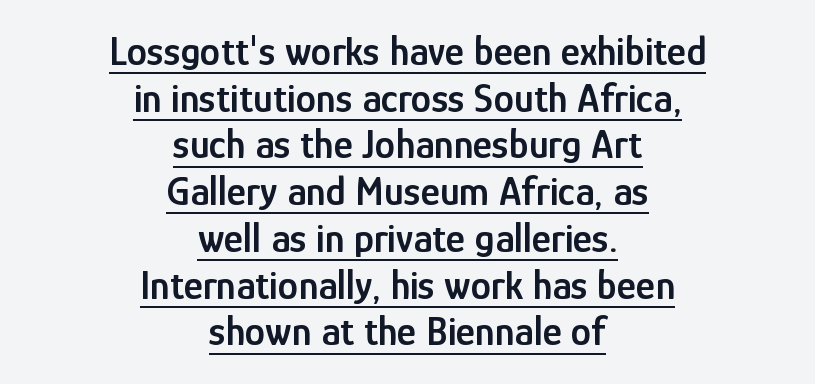
The image shows 41 px semibold, condensed sans-serif type, upright; set centered, tight line spacing (1.14x), normal letter spacing, underlined; low stroke contrast and a medium x-height.
